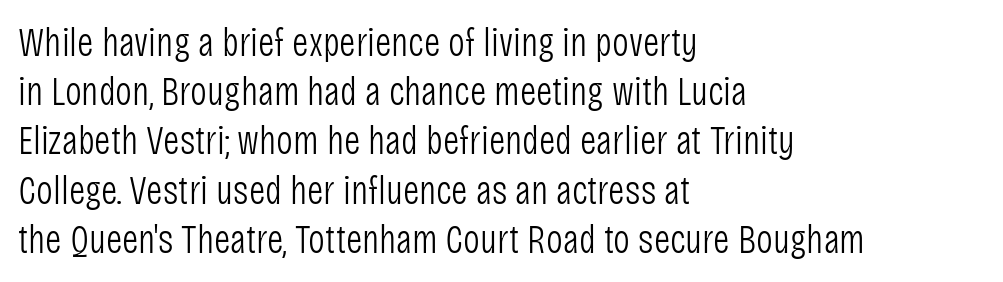
What kind of face is this? One without serifs — a sans. Underline: absent. Compared with a centered layout, this one pins lines to the left instead. No italicization has been applied; the sample stays upright. Honestly, the letter spacing is just normal — you wouldn't notice it.
